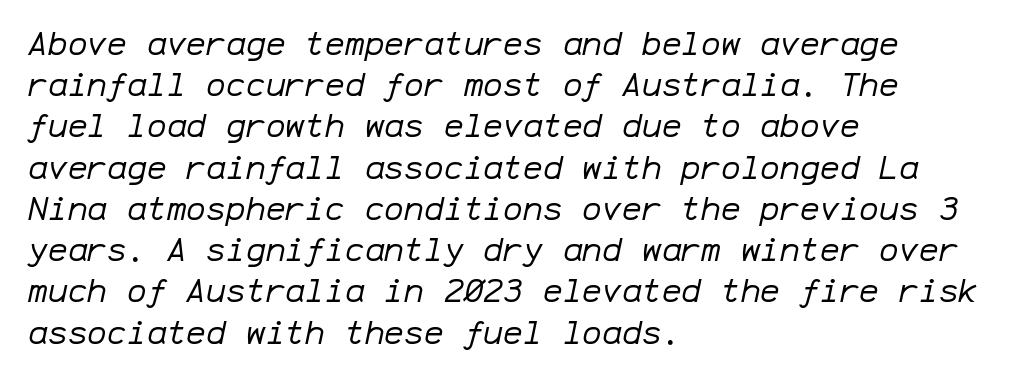
Q: Is the text bold? A: No.
Q: Is the text italic (slanted)? A: Yes, it leans right by about 12 degrees.
Q: Is the text underlined? A: No.
Q: How is the paragraph aligned? A: Left-aligned.
Q: Is the spacing between letters normal or unusually wide? A: Normal.
Q: Is the spacing between lines tight, normal or loose? A: Normal.
Q: Width (condensed, normal, or wide)? A: Normal.
Q: Stroke contrast? A: Low.
Q: x-height? A: Medium.
Q: Monospaced? A: Yes.
